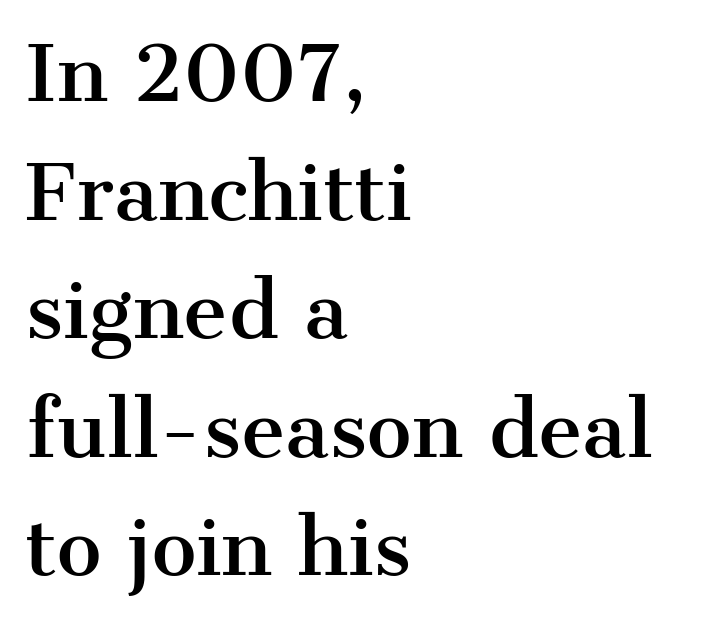
{"serif": "yes", "italic": "no", "width": "normal", "stroke_contrast": "medium", "x_height": "medium", "monospaced": "no", "underline": "no", "align": "left", "line_spacing": "normal", "line_spacing_ratio": 1.56, "letter_spacing": "normal", "letter_spacing_em": 0.0, "glyph_px": 76}
